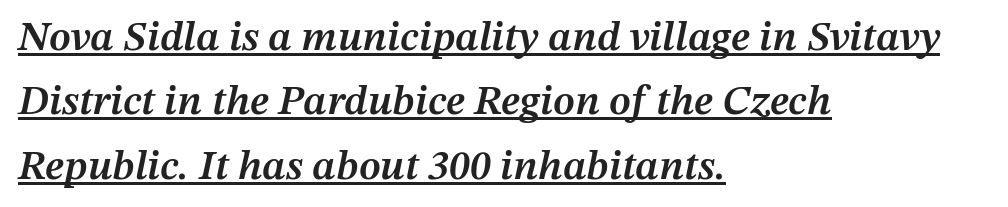
{"italic": "yes", "lean": "right", "slant_degrees": 12, "bold": "semi", "weight": "semibold", "width": "normal", "stroke_contrast": "medium", "x_height": "medium", "monospaced": "no", "underline": "yes", "align": "left", "line_spacing": "normal", "line_spacing_ratio": 1.53, "letter_spacing": "normal", "letter_spacing_em": 0.0, "glyph_px": 42}
